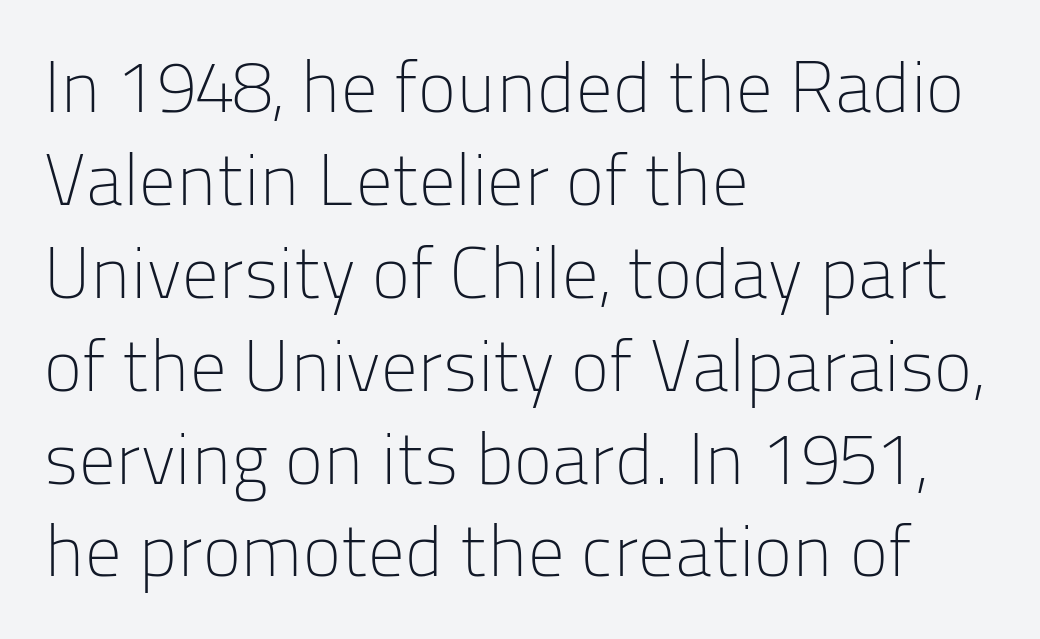
Q: Is the text bold? A: No.
Q: Is the text italic (slanted)? A: No, it is upright.
Q: Is the typeface a serif or a sans-serif typeface? A: Sans-serif.
Q: Is the text underlined? A: No.
Q: How is the paragraph aligned? A: Left-aligned.
Q: Is the spacing between letters normal or unusually wide? A: Normal.
Q: Is the spacing between lines tight, normal or loose? A: Normal.
Q: Width (condensed, normal, or wide)? A: Normal.
Q: Stroke contrast? A: Low.
Q: x-height? A: Medium.
Q: Monospaced? A: No.
